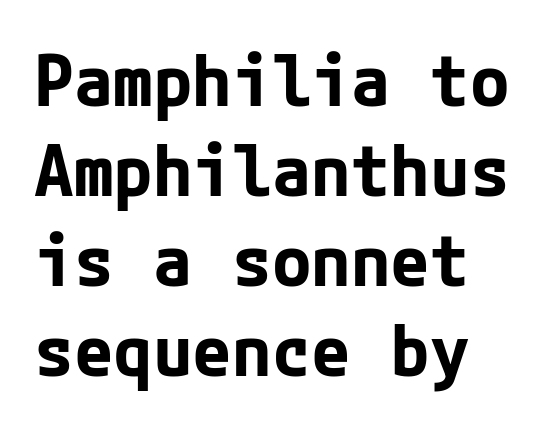
Q: Is the text bold? A: Yes.
Q: Is the text italic (slanted)? A: No, it is upright.
Q: Is the typeface a serif or a sans-serif typeface? A: Sans-serif.
Q: Is the text underlined? A: No.
Q: Is the spacing between letters normal or unusually wide? A: Normal.
Q: Is the spacing between lines tight, normal or loose? A: Normal.
Q: Width (condensed, normal, or wide)? A: Normal.
Q: Stroke contrast? A: Low.
Q: x-height? A: Medium.
